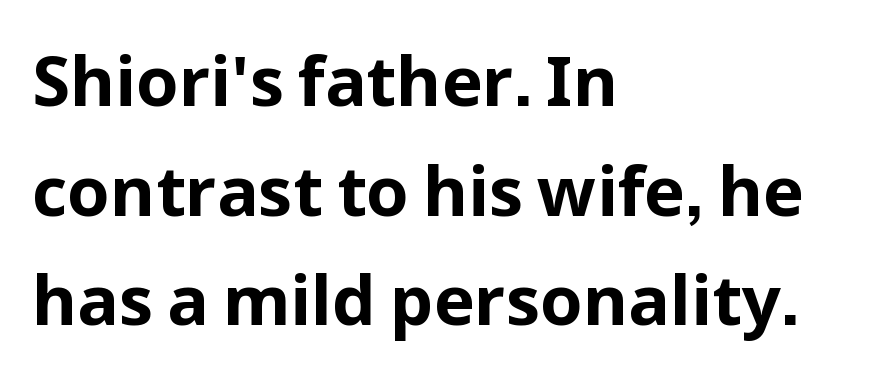
The image shows 69 px bold sans-serif type, upright; set left-aligned, normal line spacing (1.59x), normal letter spacing, not underlined; low stroke contrast and a medium x-height.
